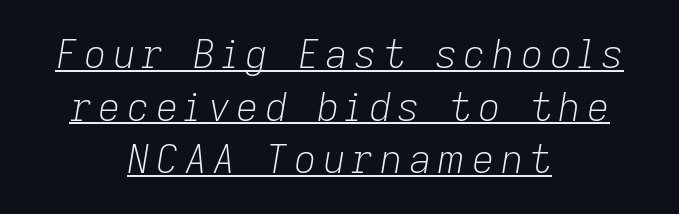
Q: Is the text bold? A: No.
Q: Is the text italic (slanted)? A: Yes, it leans right by about 9 degrees.
Q: Is the text underlined? A: Yes.
Q: How is the paragraph aligned? A: Centered.
Q: Is the spacing between lines tight, normal or loose? A: Normal.
Q: Width (condensed, normal, or wide)? A: Normal.
Q: Stroke contrast? A: Low.
Q: x-height? A: Medium.
Q: Monospaced? A: No.
